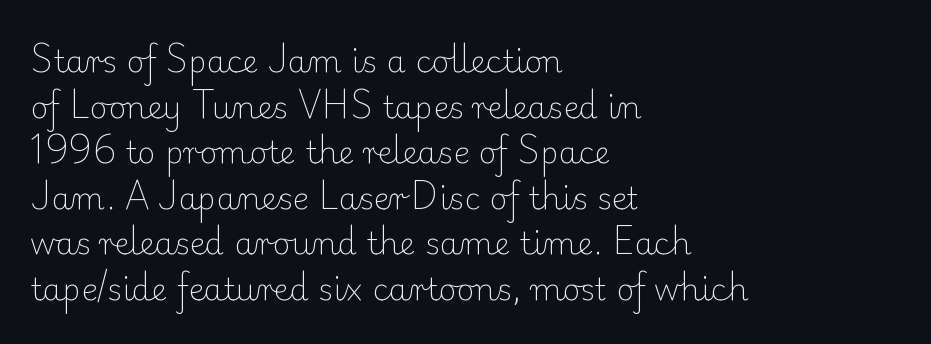
Vertical strokes here are truly vertical. The face used here is seriffed, in the tradition of book romans. Evenly set lines give the paragraph a standard silhouette. A clean baseline with only descenders dipping below it. Inter-character spacing is left at the font's built-in metrics. Ink coverage per letter is moderate at most.
